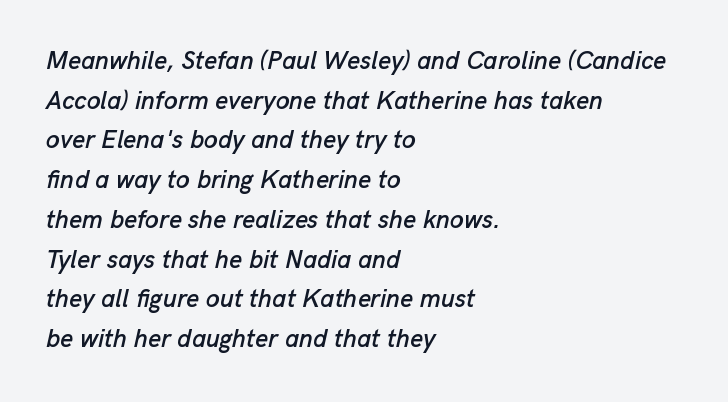
The image shows 25 px text type, italic (leaning right); set left-aligned, normal line spacing (1.59x), normal letter spacing, not underlined.
